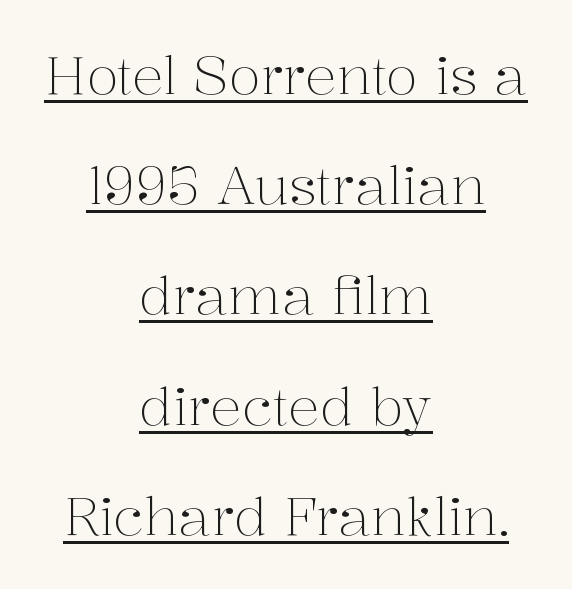
The image shows 53 px light serif type, upright; set centered, loose line spacing (2.08x), normal letter spacing, underlined; medium stroke contrast and a medium x-height.
